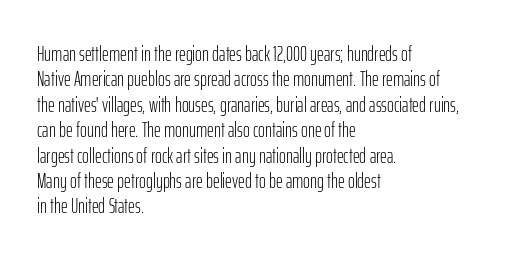
{"italic": "no", "bold": "no", "underline": "no", "align": "left", "line_spacing_ratio": 1.21, "letter_spacing": "normal", "letter_spacing_em": 0.0, "glyph_px": 21}
